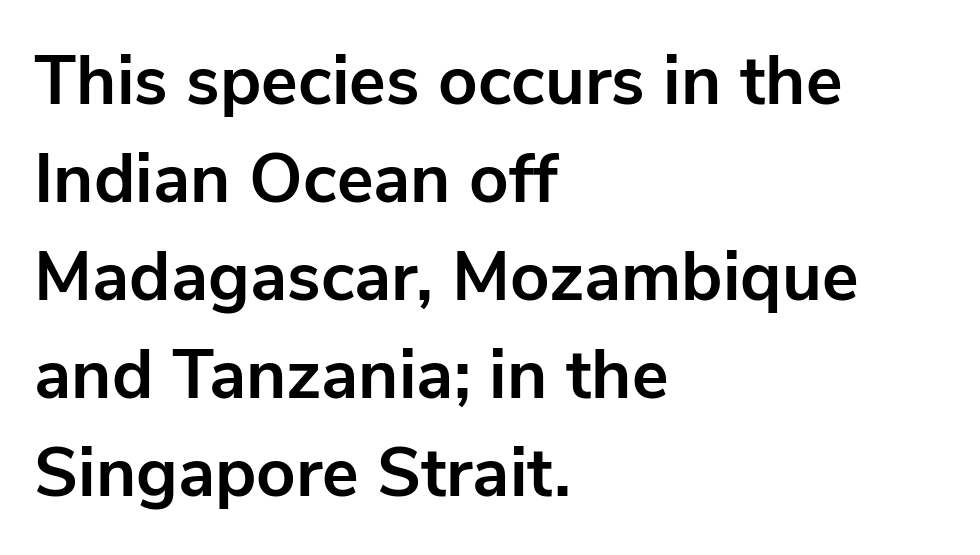
{"serif": "no", "italic": "no", "bold": "yes", "weight": "bold", "width": "normal", "stroke_contrast": "low", "x_height": "medium", "monospaced": "no", "underline": "no", "align": "left", "line_spacing": "normal", "line_spacing_ratio": 1.42, "letter_spacing": "normal", "letter_spacing_em": 0.0, "glyph_px": 69}
